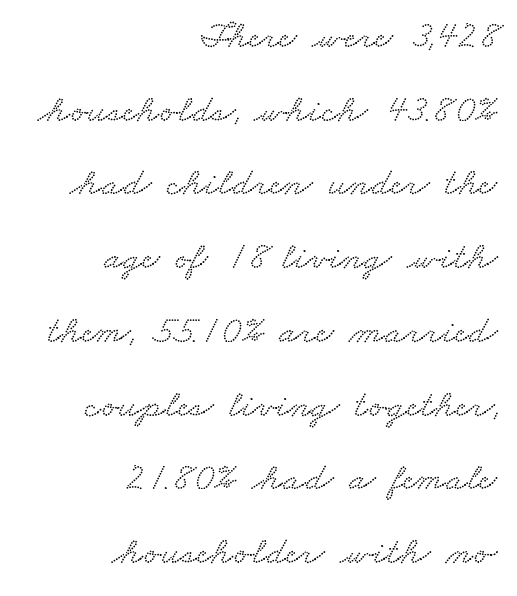
The rendering uses natural spacing where letterforms have individual widths. The horizontal fit of the characters is conventional and even. To sum up the face: it has serifs. Where is the straight margin? On the right. The area under the type is left untouched.
